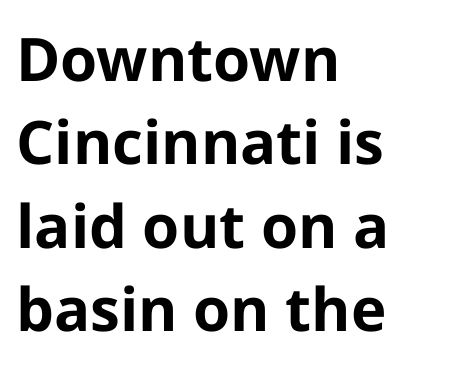
Q: Is the text bold? A: Yes.
Q: Is the text italic (slanted)? A: No, it is upright.
Q: Is the typeface a serif or a sans-serif typeface? A: Sans-serif.
Q: Is the text underlined? A: No.
Q: How is the paragraph aligned? A: Left-aligned.
Q: Is the spacing between letters normal or unusually wide? A: Normal.
Q: Is the spacing between lines tight, normal or loose? A: Normal.
Q: Width (condensed, normal, or wide)? A: Normal.
Q: Stroke contrast? A: Low.
Q: x-height? A: Medium.
Q: Monospaced? A: No.
